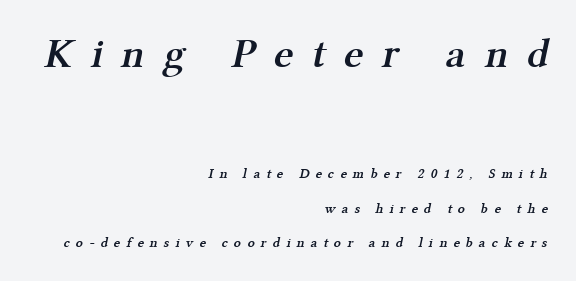
Horizontal alignment here is rightward, an uncommon choice for prose. A great deal of white space separates one row of letters from the next. Varying glyph widths throughout — classic text-font behaviour. Firm but not heavy-handed strokes: this text is semibold. Type size steps down from the first block to the second. Caption: expanded tracking, letters set apart.
